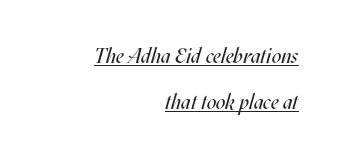
Q: Is the text bold? A: No.
Q: Is the text italic (slanted)? A: Yes, it leans right by about 17 degrees.
Q: Is the text underlined? A: Yes.
Q: How is the paragraph aligned? A: Right-aligned.
Q: Is the spacing between letters normal or unusually wide? A: Normal.
Q: Is the spacing between lines tight, normal or loose? A: Loose.
